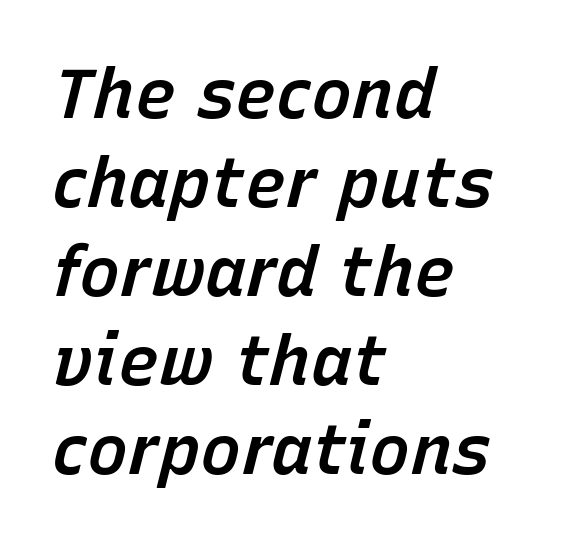
{"italic": "yes", "lean": "right", "slant_degrees": 15, "bold": "semi", "weight": "semibold", "width": "normal", "stroke_contrast": "low", "x_height": "medium", "monospaced": "no", "underline": "no", "align": "left", "line_spacing": "normal", "line_spacing_ratio": 1.29, "letter_spacing": "normal", "letter_spacing_em": 0.0, "glyph_px": 69}
